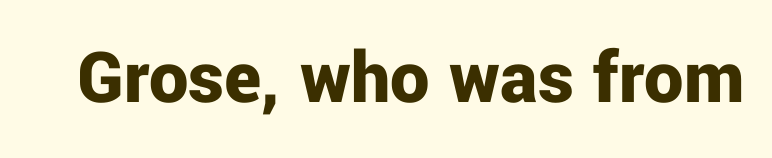
The image shows 78 px bold sans-serif type, upright; set normal letter spacing, not underlined; low stroke contrast and a medium x-height.
